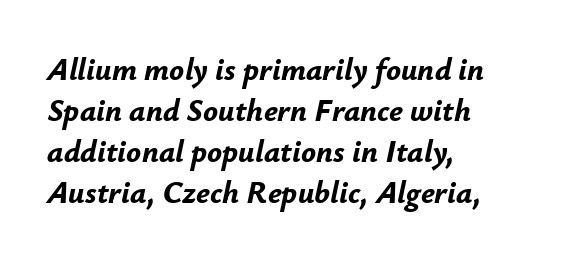
The image shows 31 px bold type, italic (leaning right); set left-aligned, normal line spacing (1.32x), normal letter spacing, not underlined; low stroke contrast and a small x-height.
